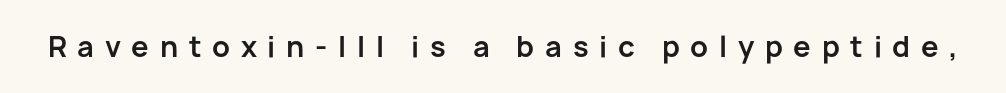
Q: Is the text bold? A: Yes.
Q: Is the text italic (slanted)? A: No, it is upright.
Q: Is the typeface a serif or a sans-serif typeface? A: Sans-serif.
Q: Is the text underlined? A: No.
Q: Is the spacing between letters normal or unusually wide? A: Unusually wide.
Q: Width (condensed, normal, or wide)? A: Normal.
Q: Stroke contrast? A: Low.
Q: x-height? A: Medium.
Q: Monospaced? A: No.
